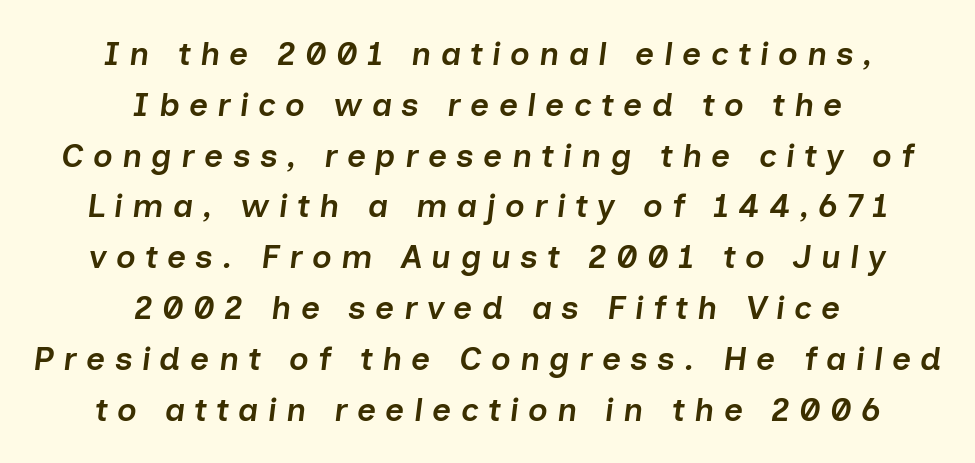
The image shows 33 px semibold type, italic (leaning right); set centered, normal line spacing (1.54x), unusually wide letter spacing (+0.28 em), not underlined; low stroke contrast and a medium x-height.
